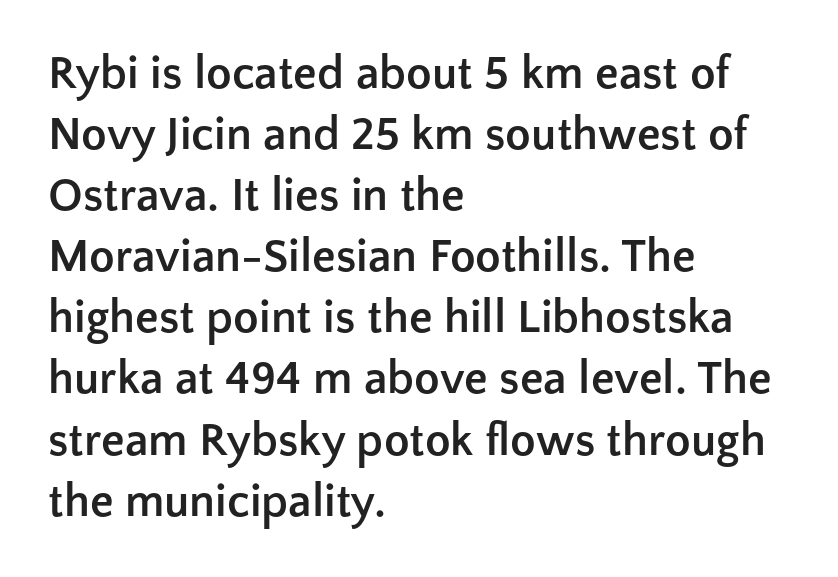
The face used here is rendered with its standard letterfit. The passage shown is not underscored anywhere. The sample has been set heavy, in full bold. Classification — sans serif. Compared with a centered layout, this one pins lines to the left instead. Varying glyph widths throughout — classic text-font behaviour.
